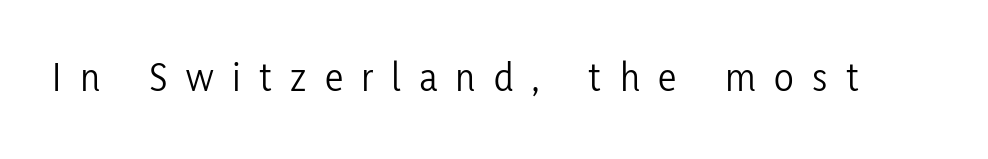
Vertical stems look standard width or narrower in stroke. Glance below the letters and you will spot only blank space. Looks like regular typesetting: each glyph gets only the width it needs. Tracking here is generous; glyphs stand well apart from one another.
